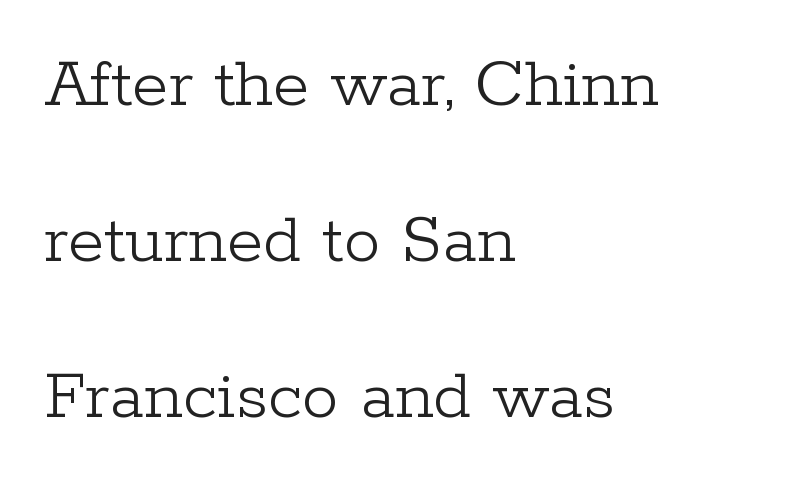
{"serif": "yes", "italic": "no", "bold": "no", "weight": "light", "width": "normal", "stroke_contrast": "low", "x_height": "medium", "monospaced": "no", "underline": "no", "align": "left", "line_spacing": "loose", "line_spacing_ratio": 2.11, "letter_spacing": "normal", "letter_spacing_em": 0.0, "glyph_px": 74}
